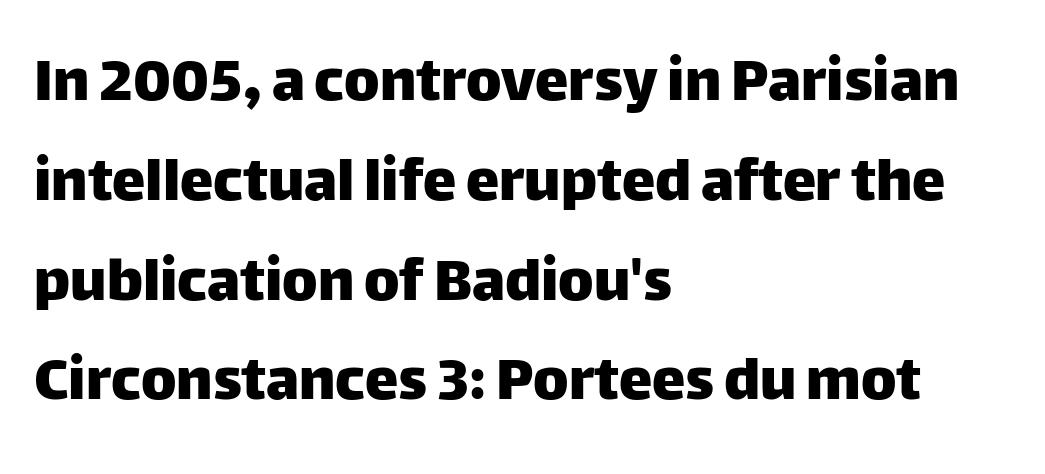
{"serif": "no", "italic": "no", "width": "normal", "stroke_contrast": "low", "x_height": "large", "monospaced": "no", "underline": "no", "align": "left", "line_spacing": "normal", "line_spacing_ratio": 1.49, "letter_spacing": "normal", "letter_spacing_em": 0.0, "glyph_px": 67}
